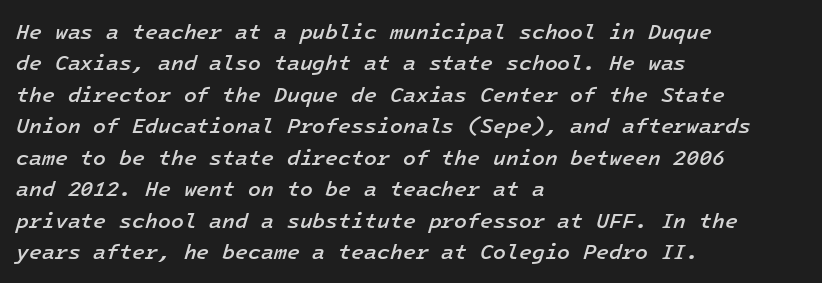
Q: Is the text bold? A: Semi-bold.
Q: Is the text italic (slanted)? A: Yes, it leans right by about 16 degrees.
Q: Is the text underlined? A: No.
Q: How is the paragraph aligned? A: Left-aligned.
Q: Is the spacing between letters normal or unusually wide? A: Normal.
Q: Is the spacing between lines tight, normal or loose? A: Normal.
